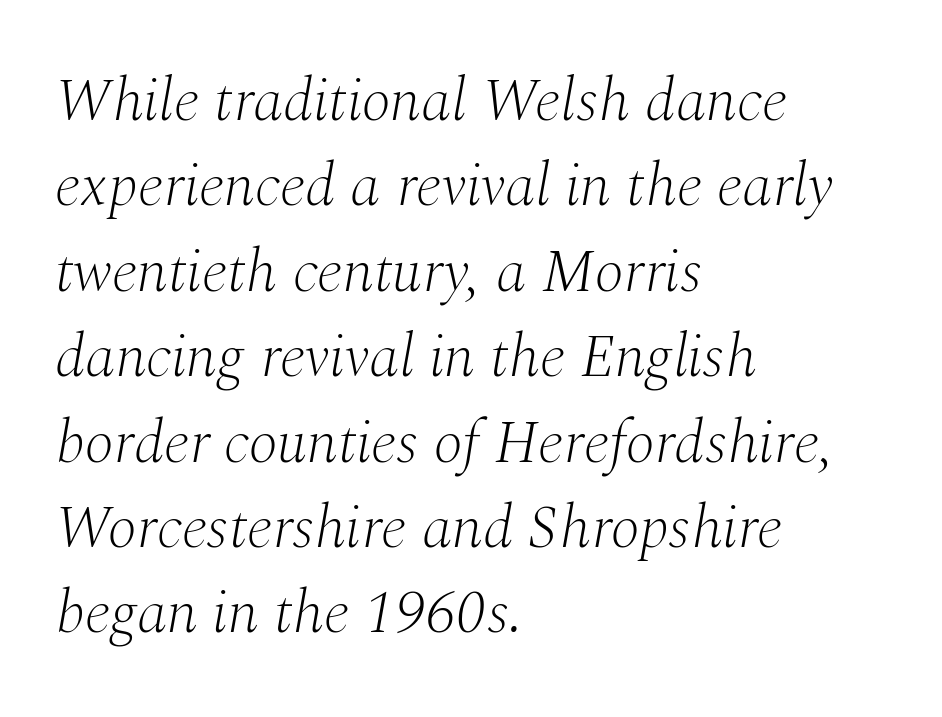
The image shows 61 px light serif type, italic (leaning right); set left-aligned, normal line spacing (1.4x), normal letter spacing, not underlined; medium stroke contrast and a medium x-height.
